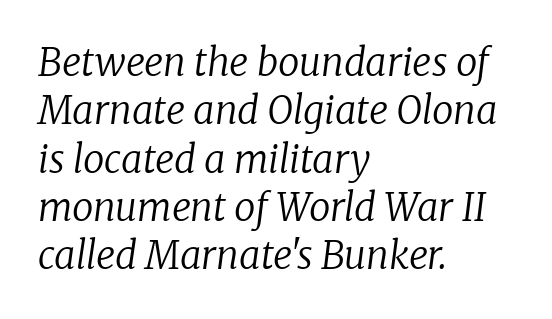
{"serif": "yes", "italic": "yes", "lean": "right", "slant_degrees": 8, "bold": "no", "weight": "regular", "width": "normal", "stroke_contrast": "low", "x_height": "medium", "monospaced": "no", "underline": "no", "align": "left", "line_spacing": "normal", "line_spacing_ratio": 1.27, "letter_spacing": "normal", "letter_spacing_em": 0.0, "glyph_px": 38}
